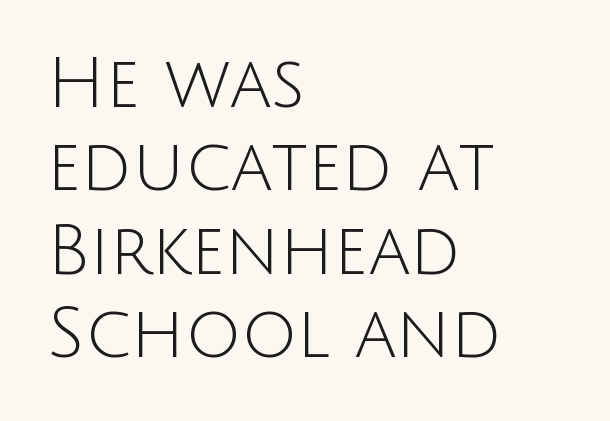
{"serif": "no", "italic": "no", "bold": "no", "weight": "light", "width": "normal", "stroke_contrast": "low", "x_height": "large", "monospaced": "no", "underline": "no", "align": "left", "line_spacing_ratio": 1.21, "letter_spacing": "normal", "letter_spacing_em": 0.0, "glyph_px": 69}
